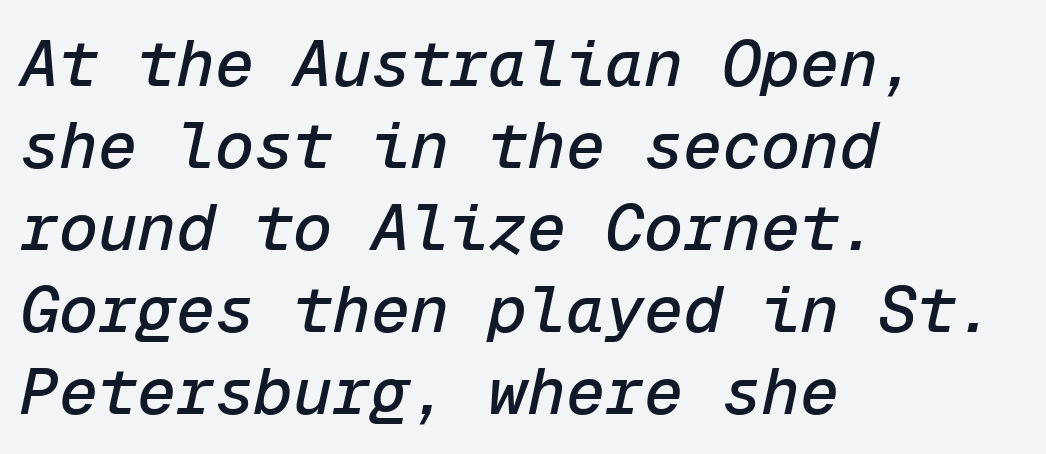
Nothing unusual about the tracking: characters are spaced as the font intends. Fixed-width glyphs throughout — classic coding-font behaviour. This block has exactly the height ordinary leading produces. Yep, that's italic — everything's leaning. Plain, unruled lines of type.
